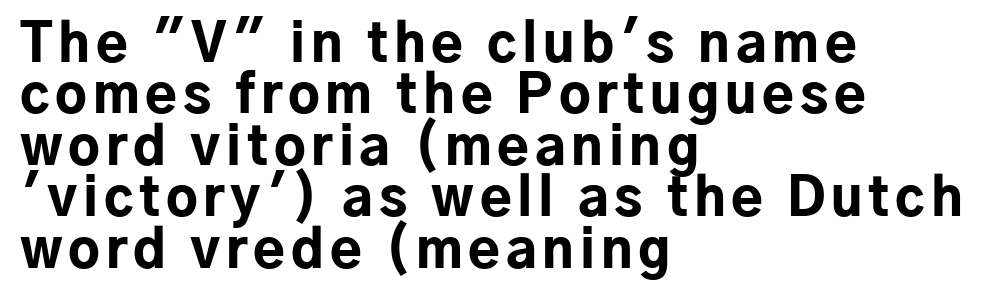
The image shows 52 px bold sans-serif type, upright; set left-aligned, tight line spacing (0.99x), not underlined; low stroke contrast and a medium x-height.
